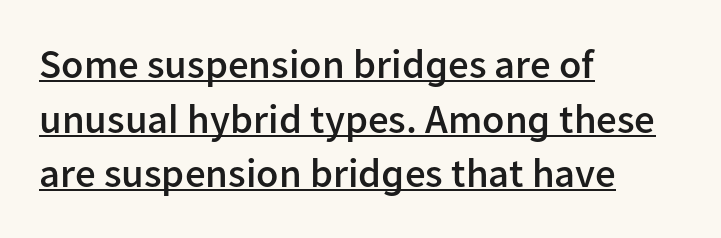
The image shows 41 px semibold sans-serif type, upright; set left-aligned, normal line spacing (1.33x), normal letter spacing, underlined; low stroke contrast and a medium x-height.
